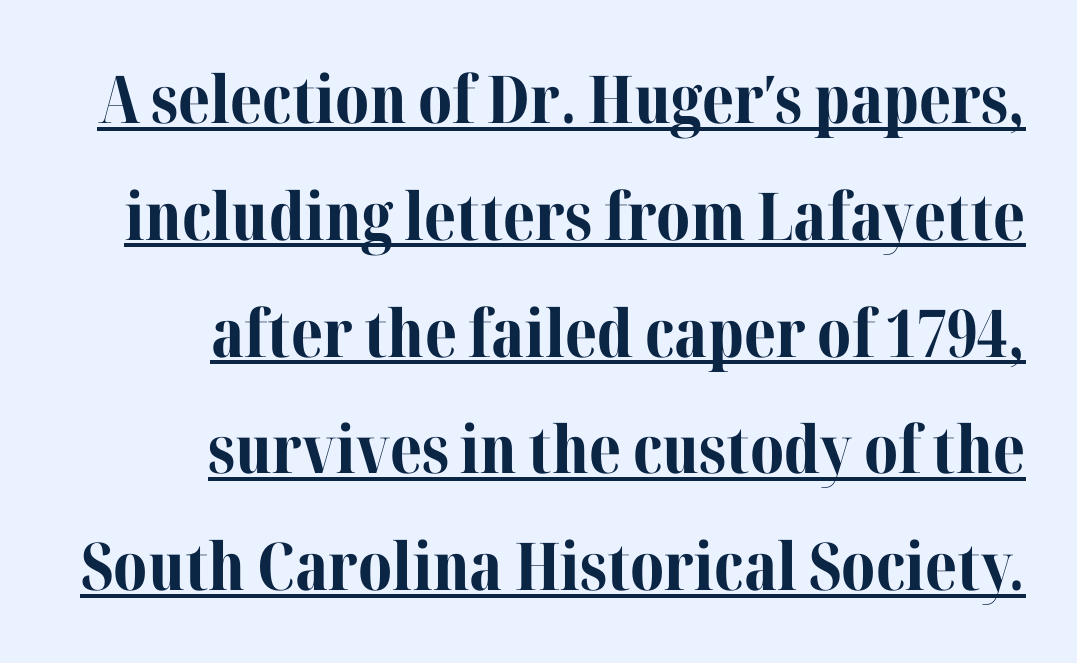
Notice how a bar underscores the lettering throughout. Looks like regular typesetting: each glyph gets only the width it needs. To sum up the face: it has serifs. Typeset ragged left — the right edge is the straight one. Does the lettering tilt? It doesn't — this is upright. The face used here is rendered with its standard letterfit.
